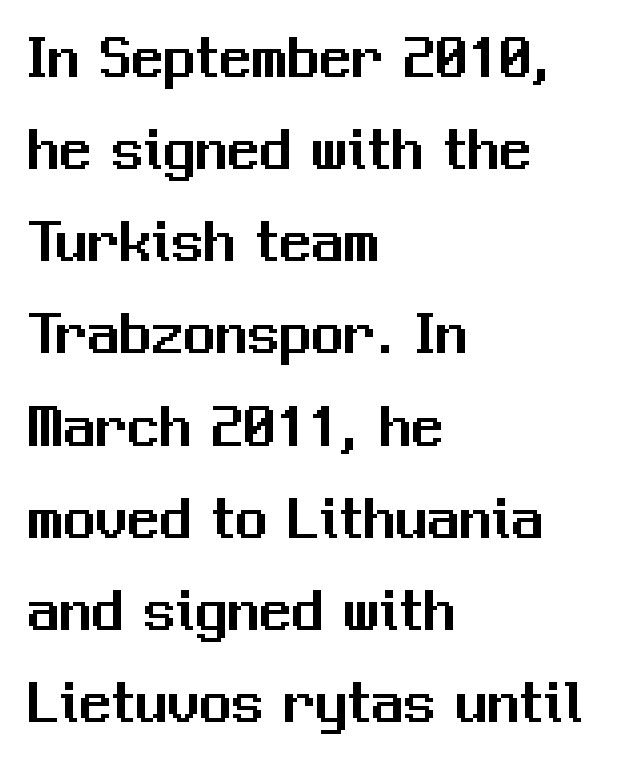
Q: Is the text italic (slanted)? A: No, it is upright.
Q: Is the typeface a serif or a sans-serif typeface? A: Sans-serif.
Q: Is the text underlined? A: No.
Q: How is the paragraph aligned? A: Left-aligned.
Q: Is the spacing between letters normal or unusually wide? A: Normal.
Q: Is the spacing between lines tight, normal or loose? A: Normal.
Q: Width (condensed, normal, or wide)? A: Normal.
Q: Stroke contrast? A: Medium.
Q: x-height? A: Medium.
Q: Monospaced? A: No.
